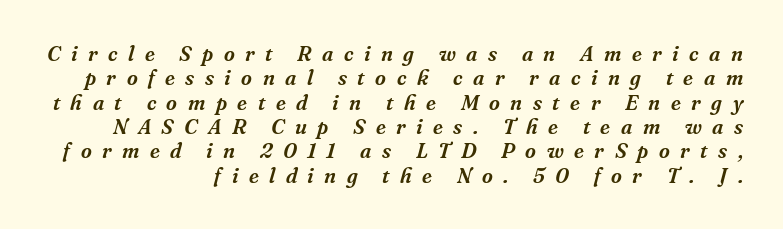
Q: Is the text italic (slanted)? A: Yes, it leans right by about 16 degrees.
Q: Is the text underlined? A: No.
Q: How is the paragraph aligned? A: Right-aligned.
Q: Is the spacing between letters normal or unusually wide? A: Unusually wide.
